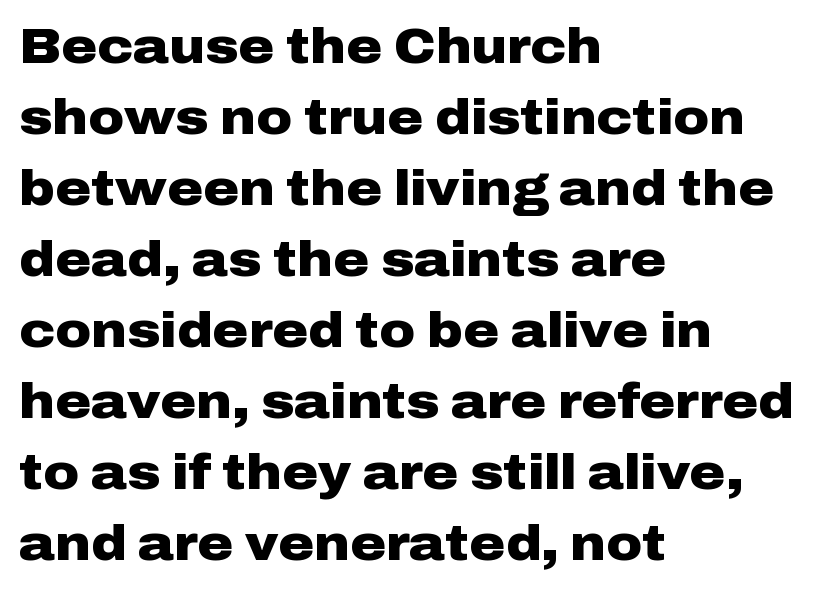
Q: Is the text bold? A: Yes.
Q: Is the text italic (slanted)? A: No, it is upright.
Q: Is the typeface a serif or a sans-serif typeface? A: Sans-serif.
Q: Is the text underlined? A: No.
Q: How is the paragraph aligned? A: Left-aligned.
Q: Is the spacing between letters normal or unusually wide? A: Normal.
Q: Is the spacing between lines tight, normal or loose? A: Normal.
Q: Width (condensed, normal, or wide)? A: Wide.
Q: Stroke contrast? A: Low.
Q: x-height? A: Medium.
Q: Monospaced? A: No.
